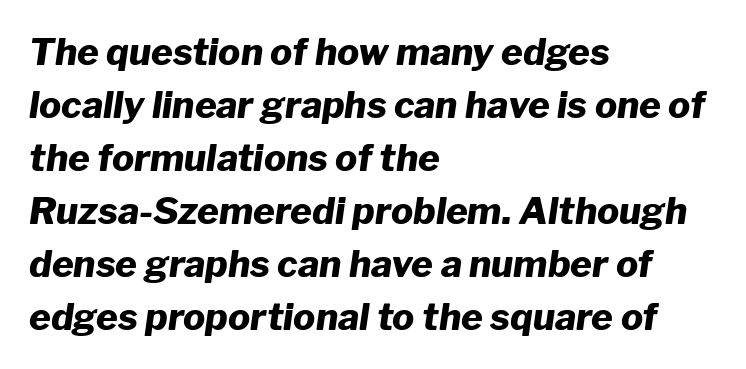
This sample has the flowing, uneven cadence of proportional lettering. Vertically, the passage feels balanced, rows spaced as you'd expect. Look at the tracking — it's just the regular setting, nothing added. Descenders hang freely into open space. The letters are bold, with thick, heavy strokes.
